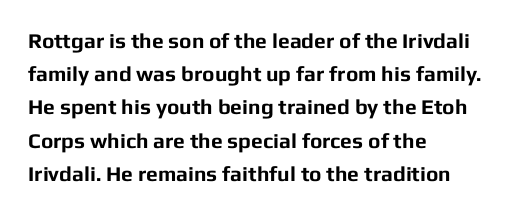
The font is running at its bold setting. Letters rest on an invisible, unmarked baseline. Students, note that the glyphs here touch the page at normal intervals. The rendering anchors every line to the left-hand side.
